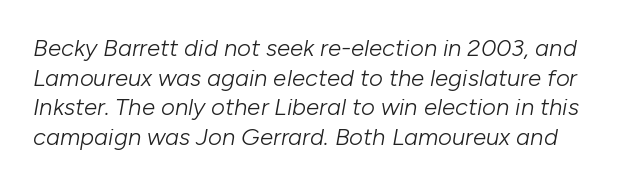
Q: Is the text bold? A: No.
Q: Is the text italic (slanted)? A: Yes, it leans right by about 10 degrees.
Q: Is the text underlined? A: No.
Q: Is the spacing between letters normal or unusually wide? A: Normal.
